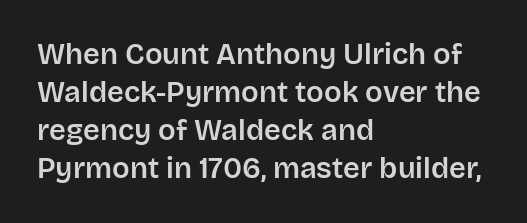
{"serif": "no", "italic": "no", "width": "normal", "stroke_contrast": "low", "x_height": "large", "monospaced": "no", "underline": "no", "align": "left", "line_spacing": "normal", "line_spacing_ratio": 1.31, "letter_spacing": "normal", "letter_spacing_em": 0.0, "glyph_px": 29}
